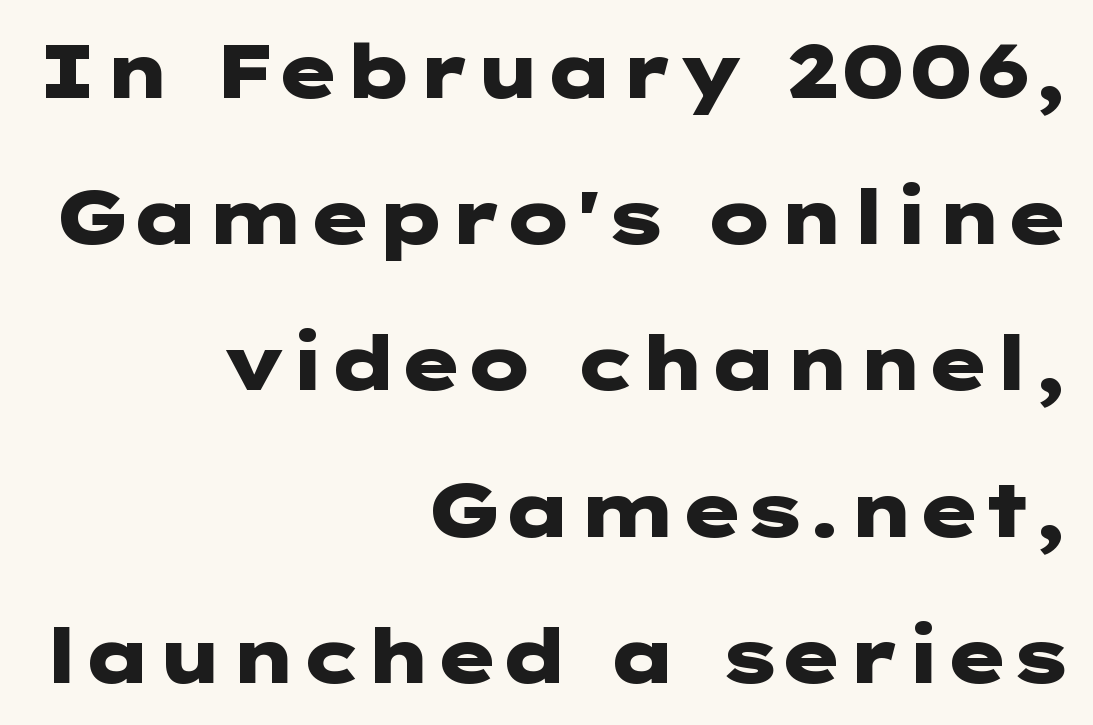
The image shows 75 px heavy, wide sans-serif type, upright; set right-aligned, loose line spacing (1.95x), normal letter spacing, not underlined; low stroke contrast and a medium x-height.
